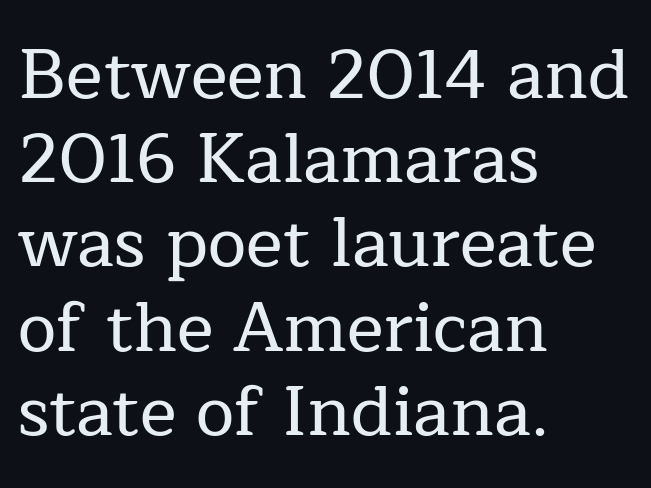
Q: Is the text italic (slanted)? A: No, it is upright.
Q: Is the typeface a serif or a sans-serif typeface? A: Serif.
Q: Is the text underlined? A: No.
Q: How is the paragraph aligned? A: Left-aligned.
Q: Is the spacing between letters normal or unusually wide? A: Normal.
Q: Width (condensed, normal, or wide)? A: Normal.
Q: Stroke contrast? A: Low.
Q: x-height? A: Medium.
Q: Monospaced? A: No.
